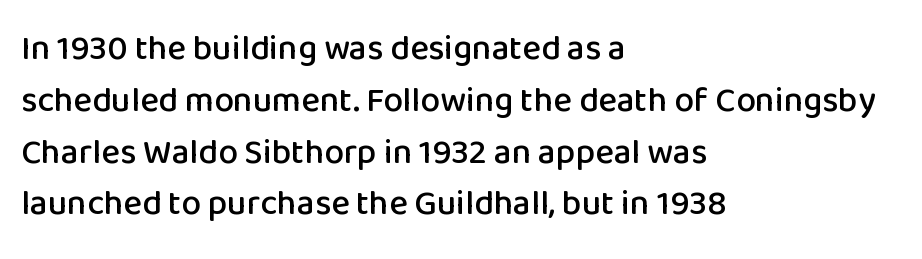
The image shows 35 px sans-serif type, upright; set left-aligned, normal line spacing (1.48x), normal letter spacing, not underlined; low stroke contrast and a medium x-height.
